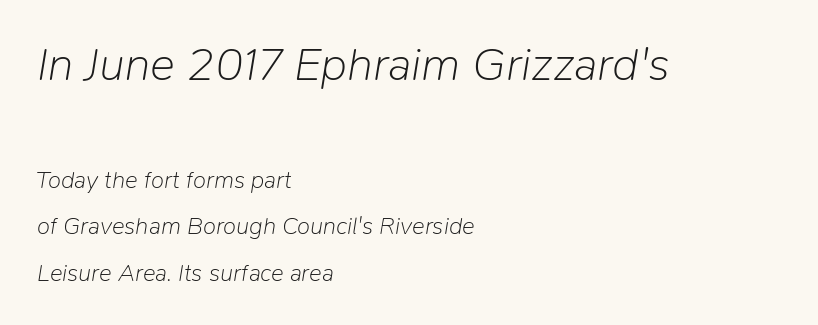
Q: Is the text bold? A: No.
Q: Is the text italic (slanted)? A: Yes, it leans right by about 9 degrees.
Q: Is the text underlined? A: No.
Q: How is the paragraph aligned? A: Left-aligned.
Q: Is the spacing between letters normal or unusually wide? A: Normal.
Q: Is the spacing between lines tight, normal or loose? A: Loose.
Q: Which block of text is set in a larger size, the first (top) or the second (bottom)? A: The first (top) one.
Q: Width (condensed, normal, or wide)? A: Normal.
Q: Stroke contrast? A: Low.
Q: x-height? A: Medium.
Q: Monospaced? A: No.
